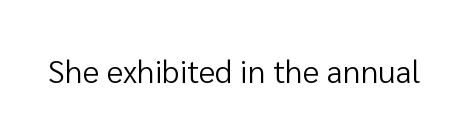
Q: Is the text bold? A: No.
Q: Is the text italic (slanted)? A: No, it is upright.
Q: Is the typeface a serif or a sans-serif typeface? A: Sans-serif.
Q: Is the text underlined? A: No.
Q: Is the spacing between letters normal or unusually wide? A: Normal.
Q: Width (condensed, normal, or wide)? A: Normal.
Q: Stroke contrast? A: Low.
Q: x-height? A: Medium.
Q: Monospaced? A: No.
